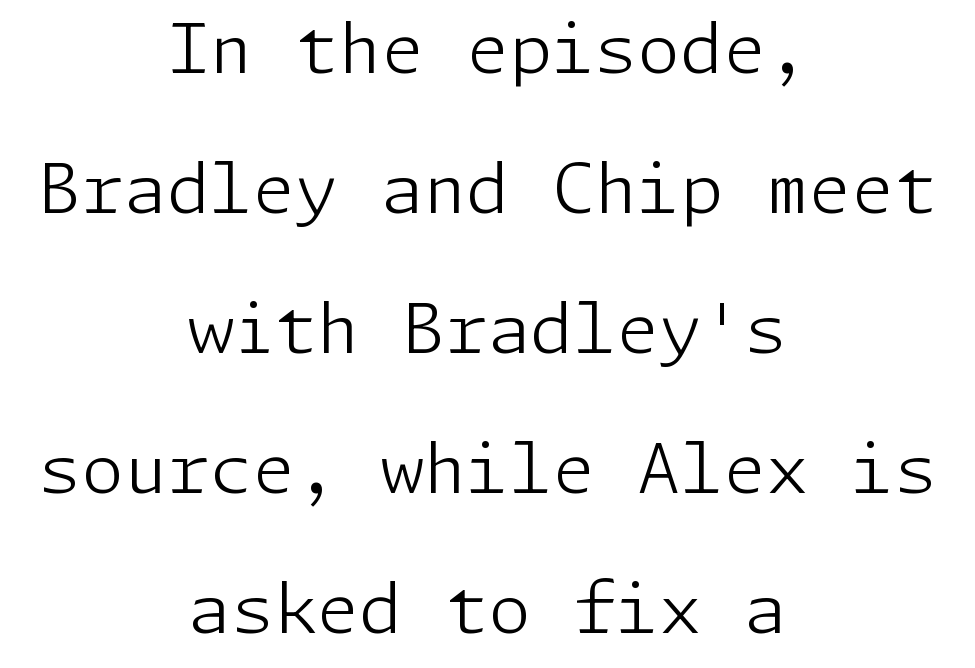
The image shows 69 px light sans-serif type, upright; set centered, loose line spacing (2.03x), normal letter spacing, not underlined; low stroke contrast and a medium x-height.
